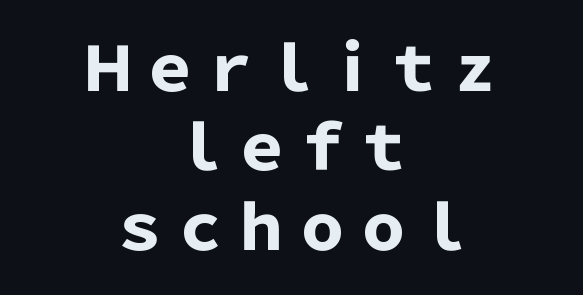
The image shows 61 px heavy sans-serif type, upright; set centered, normal line spacing (1.3x), normal letter spacing, not underlined; low stroke contrast and a medium x-height.
